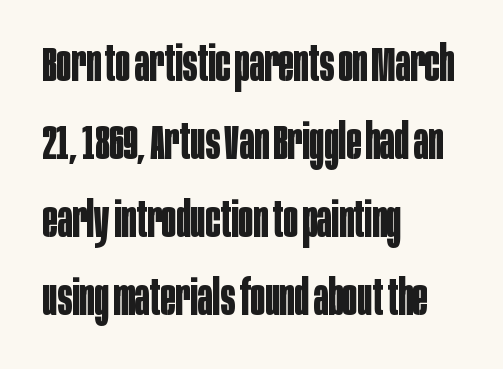
{"serif": "no", "italic": "no", "bold": "yes", "weight": "bold", "width": "condensed", "stroke_contrast": "low", "x_height": "large", "monospaced": "no", "underline": "no", "align": "left", "line_spacing": "normal", "line_spacing_ratio": 1.59, "letter_spacing": "normal", "letter_spacing_em": 0.0, "glyph_px": 49}
